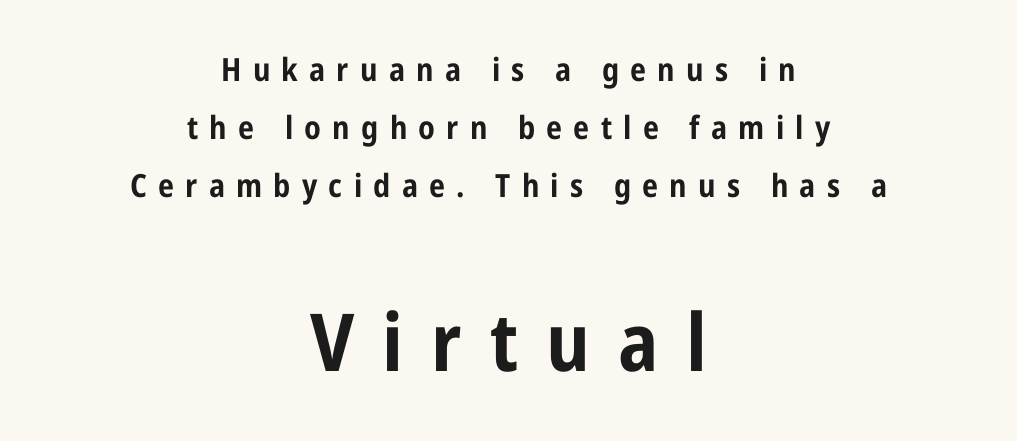
{"serif": "no", "italic": "no", "bold": "yes", "weight": "bold", "width": "condensed", "stroke_contrast": "low", "x_height": "medium", "monospaced": "no", "underline": "no", "align": "center", "line_spacing_ratio": 1.82, "letter_spacing": "wide", "letter_spacing_em": 0.35, "larger_block": "second", "size_ratio": 2.5, "glyph_px": 80}
